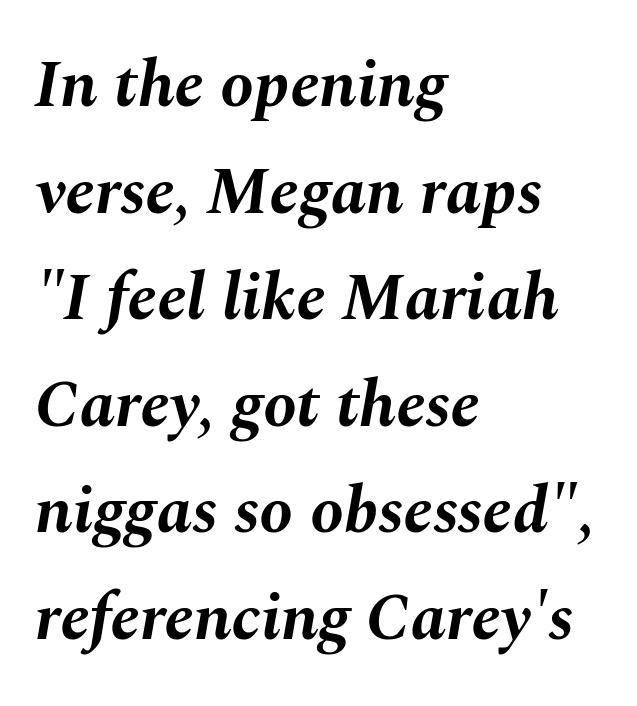
{"italic": "yes", "lean": "right", "slant_degrees": 10, "bold": "yes", "weight": "bold", "width": "normal", "stroke_contrast": "medium", "x_height": "medium", "monospaced": "no", "underline": "no", "align": "left", "line_spacing": "normal", "line_spacing_ratio": 1.59, "letter_spacing": "normal", "letter_spacing_em": 0.0, "glyph_px": 67}
